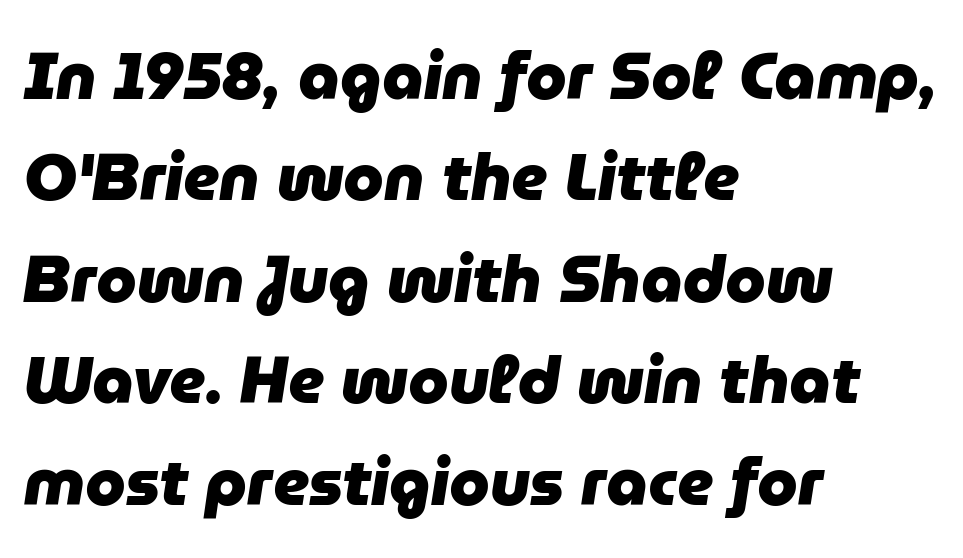
The image shows 65 px heavy type, italic (leaning right); set left-aligned, normal line spacing (1.56x), normal letter spacing, not underlined; low stroke contrast and a medium x-height.
